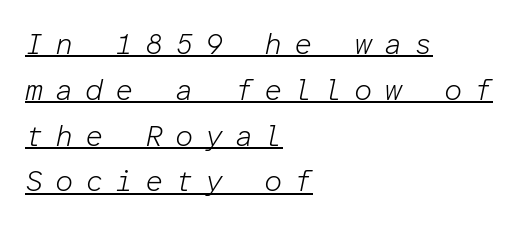
The block of text has a typical density, with ordinary space between rows. The lines are quadded left. The letters are spread apart with noticeably loose tracking. Is there an underline? Yes — a line sits under the letters. The characters are drawn with everyday or finer stroke widths.
